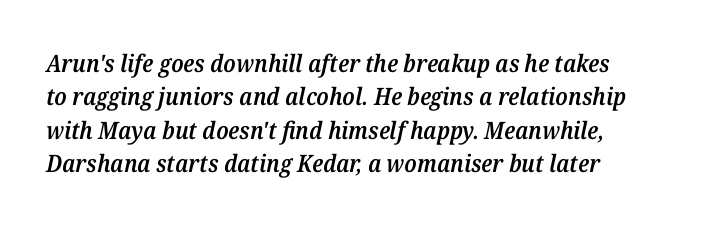
This is moderately heavy type, rendered in semibold. Reading down the column, the eye jumps a familiar distance to each next line. Yep, that's italic — everything's leaning. The string is rendered with underlining switched off. Caption: multi-line text, flush left, ragged right.
